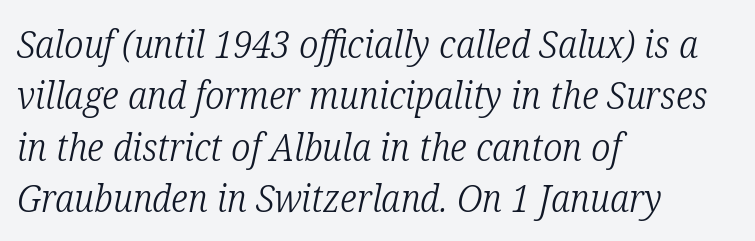
Quick note: italic. A typesetter would call this proportional, since set widths differ per character. A student would call this left alignment; a typographer would say flush left, rag right. The strip under each line holds only bare page.
